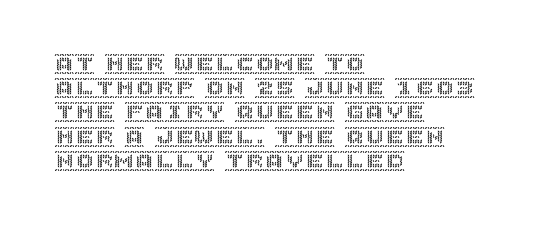
If you drew a line through each stem, it would be perfectly vertical. The line texture is even and compact thanks to regular tracking. Which margin do the lines hug? The left one — the right edge is uneven. Letters rest on an invisible, unmarked baseline.
